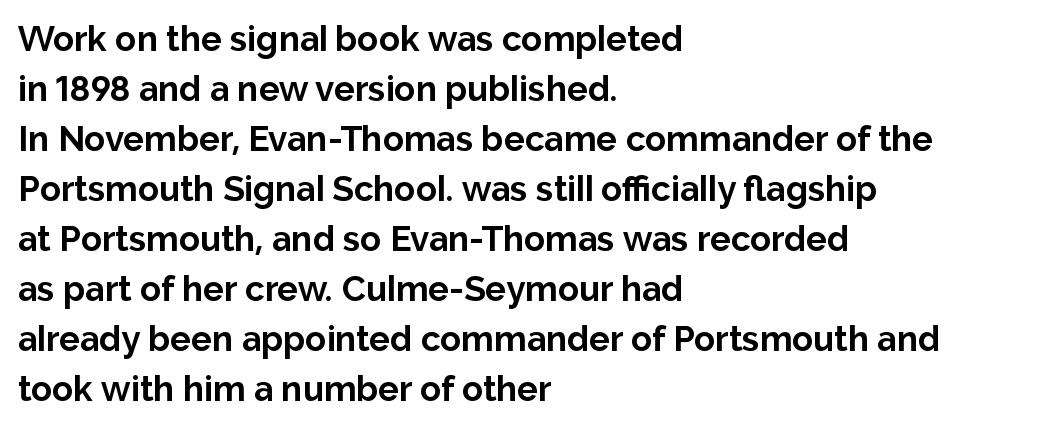
If you drew a line through each stem, it would be perfectly vertical. Is the letter spacing exaggerated? No — it looks like the ordinary default. Visually the block forms a straight wall on the left and a jagged coastline on the right. Are there feet on the stems? There aren't — it's a sans. The rendering uses a bold face; every stroke is thick and dark. Here the designer chose a conventional face with non-uniform glyph widths.
